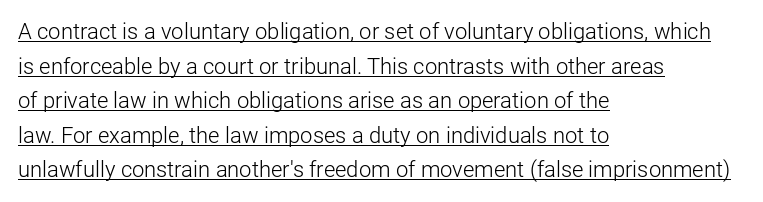
Q: Is the text bold? A: No.
Q: Is the text italic (slanted)? A: No, it is upright.
Q: Is the text underlined? A: Yes.
Q: How is the paragraph aligned? A: Left-aligned.
Q: Is the spacing between letters normal or unusually wide? A: Normal.
Q: Is the spacing between lines tight, normal or loose? A: Normal.
